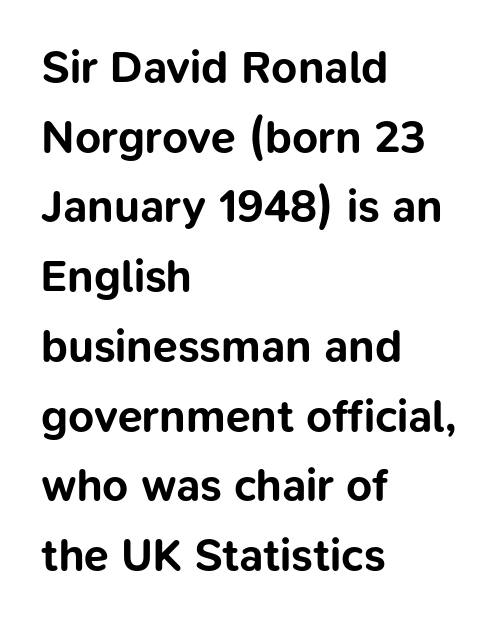
{"serif": "no", "italic": "no", "bold": "yes", "weight": "bold", "width": "normal", "stroke_contrast": "low", "x_height": "medium", "monospaced": "no", "underline": "no", "align": "left", "line_spacing": "normal", "line_spacing_ratio": 1.55, "letter_spacing": "normal", "letter_spacing_em": 0.0, "glyph_px": 45}
